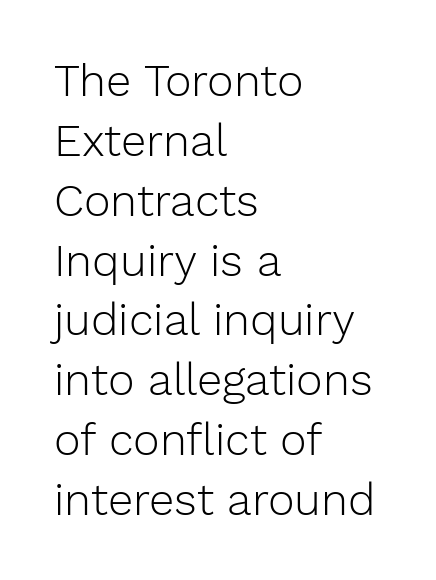
This sample uses a sans-serif face. These lines stack with their left ends in a neat column. This rendering leaves character spacing at its baseline value. The face used here is proportionally spaced, like ordinary book or web type. Underlining? Definitely not there. Evenly set lines give the paragraph a standard silhouette.
